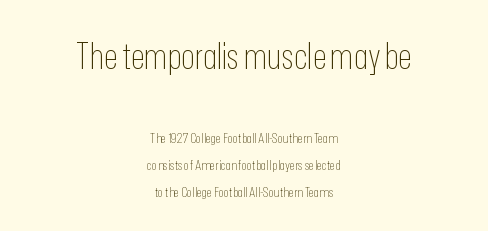
The image shows 36 px thin, condensed sans-serif type, upright; set centered, loose line spacing (1.92x), normal letter spacing, not underlined; the first (top) block is 2.57x larger; low stroke contrast and a medium x-height.
